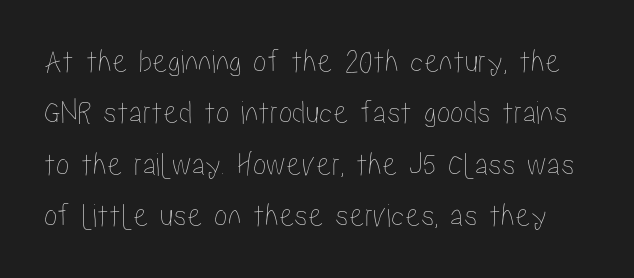
{"italic": "no", "width": "condensed", "stroke_contrast": "low", "x_height": "medium", "monospaced": "no", "underline": "no", "line_spacing": "normal", "line_spacing_ratio": 1.51, "letter_spacing": "normal", "letter_spacing_em": 0.0, "glyph_px": 34}
